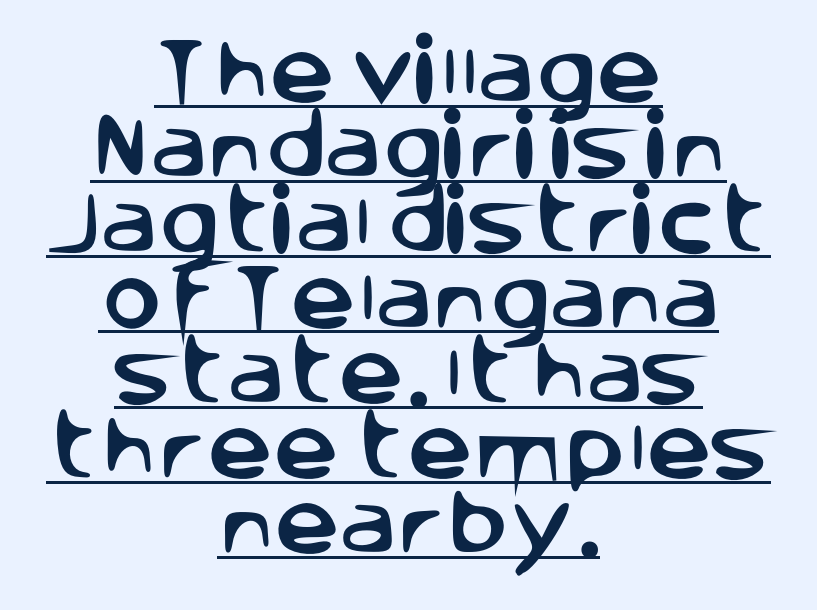
{"serif": "no", "italic": "no", "width": "normal", "stroke_contrast": "low", "x_height": "large", "monospaced": "no", "underline": "yes", "align": "center", "line_spacing": "tight", "line_spacing_ratio": 1.03, "letter_spacing": "normal", "letter_spacing_em": 0.0, "glyph_px": 73}
